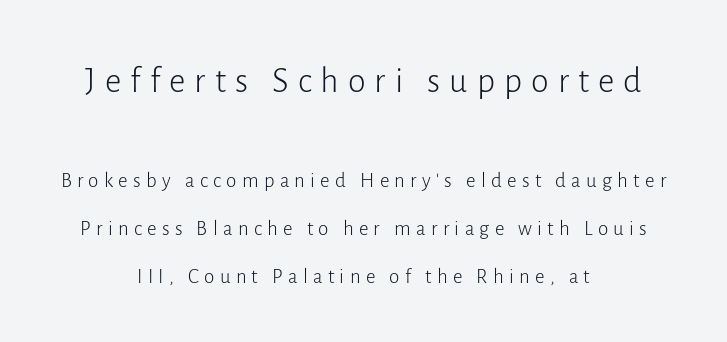
Words float on clear page, feet unadorned. A student would call this center alignment; a typographer would say set centered. Regarding serifs, this sample does without them. A light-to-regular cut is what we see here.
